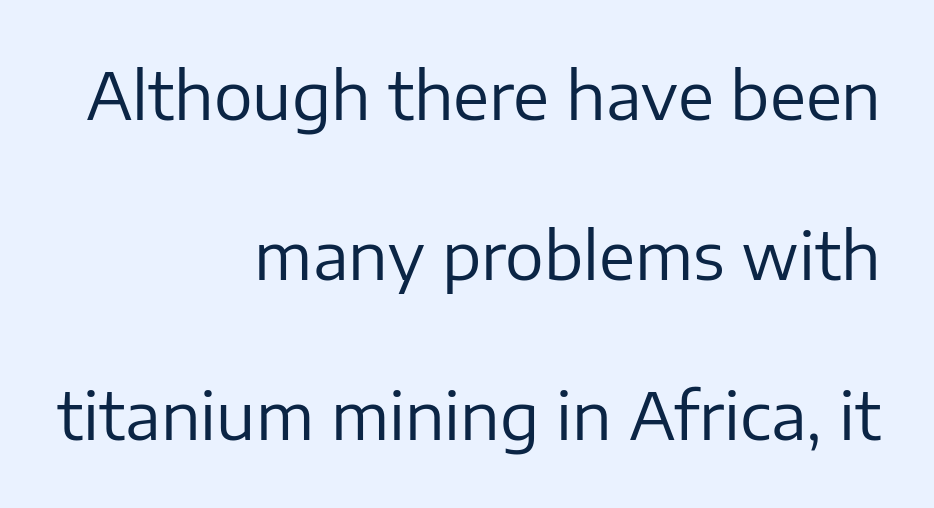
The image shows 65 px regular-weight sans-serif type, upright; set right-aligned, loose line spacing (2.46x), normal letter spacing, not underlined; low stroke contrast and a medium x-height.
